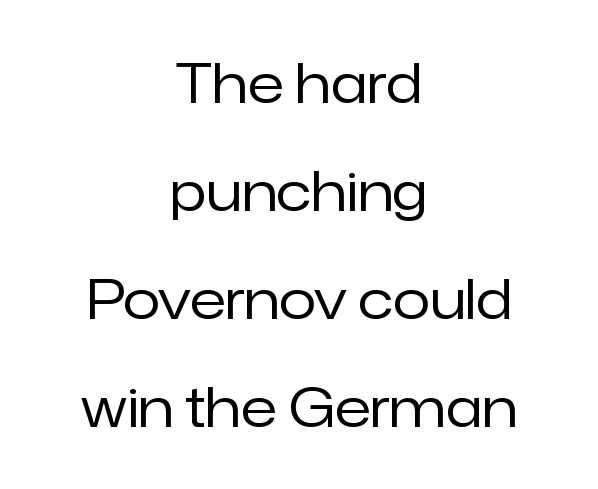
The image shows 54 px regular-weight sans-serif type, upright; set centered, loose line spacing (2.0x), normal letter spacing, not underlined; low stroke contrast and a medium x-height.
